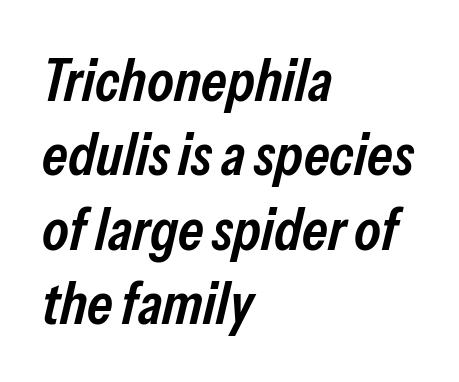
Observe the lean: these are italic letterforms. A bare baseline throughout the passage. Every row of glyphs begins at an identical x-position on the left. These lines are rendered in a variable-pitch font.
